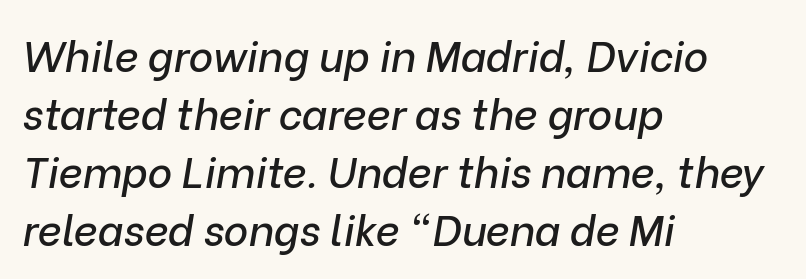
The image shows 42 px text type, italic (leaning right); set left-aligned, normal line spacing (1.38x), normal letter spacing, not underlined; low stroke contrast and a medium x-height.
